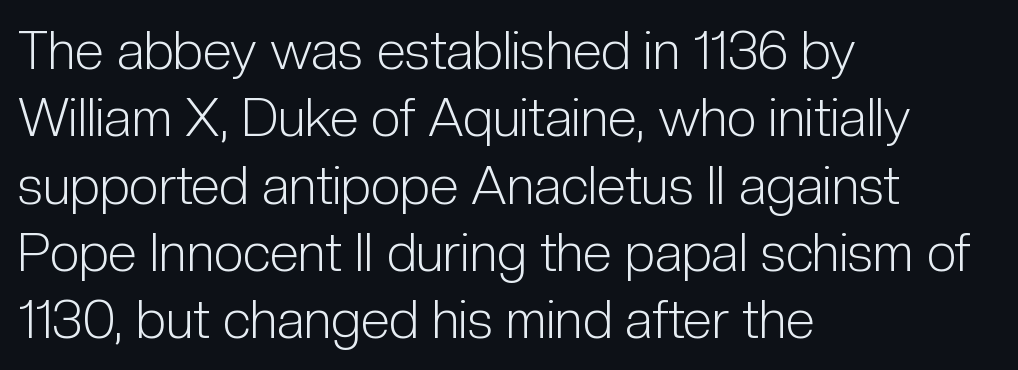
The passage shown is not underscored anywhere. A light-to-regular cut is what we see here. The ragged edge is on the right, which tells us the setting is flush left. This sample uses plain, unmodified letter spacing. The typeface chosen for these lines omits serifs.
